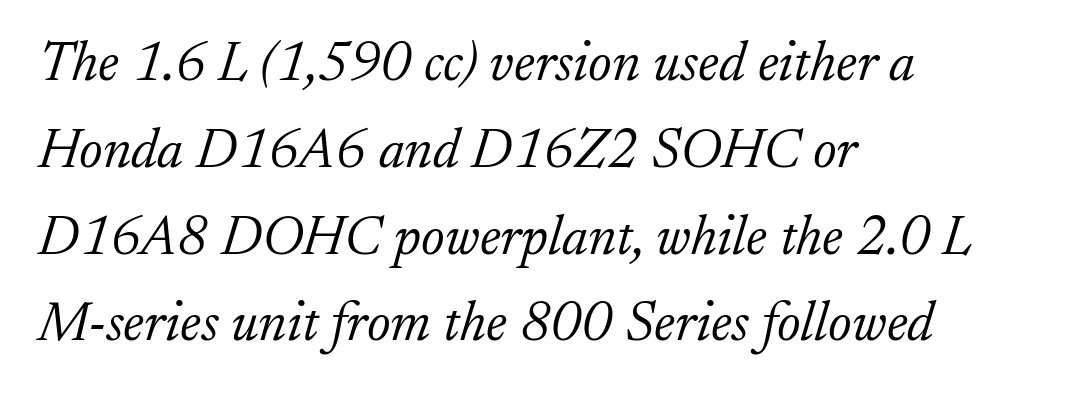
{"serif": "yes", "italic": "yes", "lean": "right", "slant_degrees": 17, "bold": "no", "weight": "light", "width": "normal", "stroke_contrast": "low", "x_height": "small", "monospaced": "no", "underline": "no", "align": "left", "line_spacing": "normal", "line_spacing_ratio": 1.55, "letter_spacing": "normal", "letter_spacing_em": 0.0, "glyph_px": 56}
